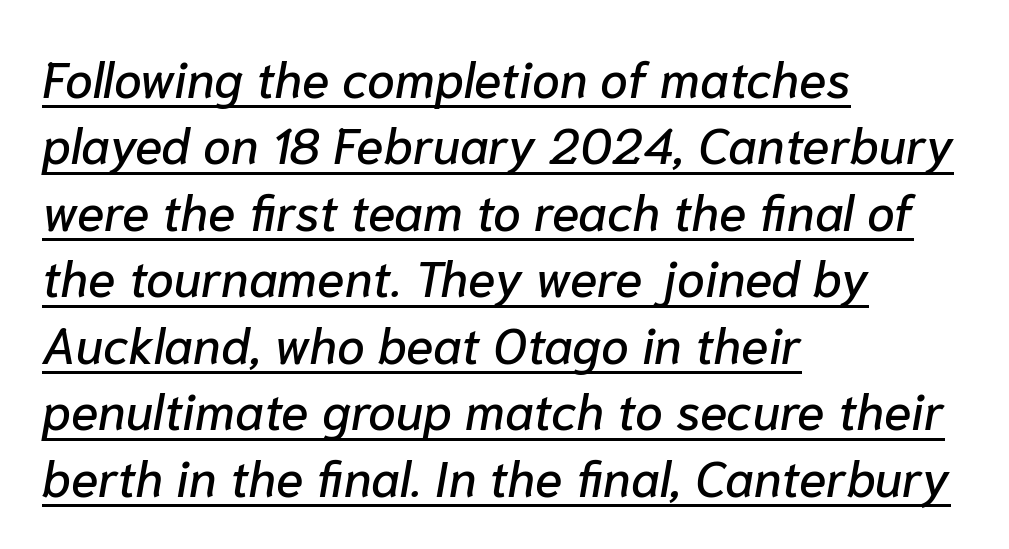
The image shows 50 px text type, italic (leaning right); set left-aligned, normal line spacing (1.33x), normal letter spacing, underlined; low stroke contrast and a medium x-height.
